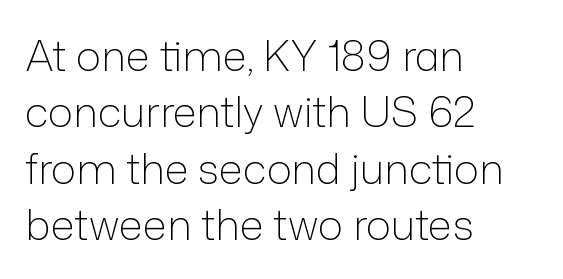
Q: Is the text bold? A: No.
Q: Is the text italic (slanted)? A: No, it is upright.
Q: Is the typeface a serif or a sans-serif typeface? A: Sans-serif.
Q: Is the text underlined? A: No.
Q: How is the paragraph aligned? A: Left-aligned.
Q: Is the spacing between letters normal or unusually wide? A: Normal.
Q: Is the spacing between lines tight, normal or loose? A: Normal.
Q: Width (condensed, normal, or wide)? A: Normal.
Q: Stroke contrast? A: Low.
Q: x-height? A: Medium.
Q: Monospaced? A: No.
